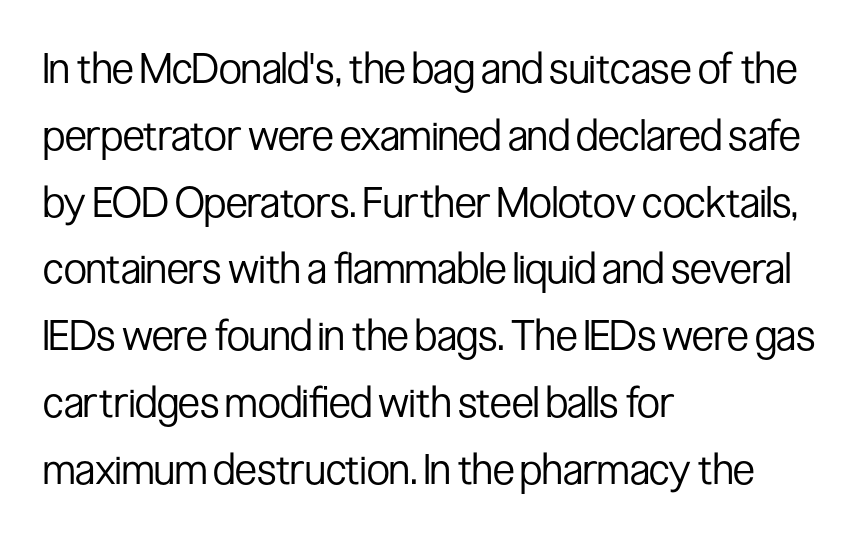
Q: Is the text bold? A: No.
Q: Is the text italic (slanted)? A: No, it is upright.
Q: Is the typeface a serif or a sans-serif typeface? A: Sans-serif.
Q: Is the text underlined? A: No.
Q: How is the paragraph aligned? A: Left-aligned.
Q: Is the spacing between letters normal or unusually wide? A: Normal.
Q: Is the spacing between lines tight, normal or loose? A: Normal.
Q: Width (condensed, normal, or wide)? A: Condensed.
Q: Stroke contrast? A: Low.
Q: x-height? A: Medium.
Q: Monospaced? A: No.
